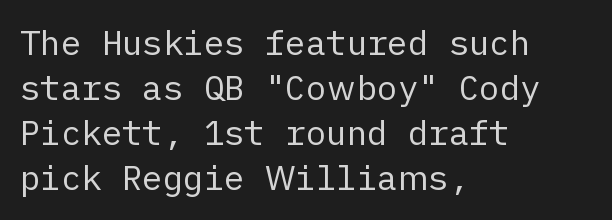
{"serif": "no", "italic": "no", "bold": "no", "weight": "regular", "width": "normal", "stroke_contrast": "low", "x_height": "medium", "underline": "no", "align": "left", "line_spacing": "normal", "line_spacing_ratio": 1.32, "letter_spacing": "normal", "letter_spacing_em": 0.0, "glyph_px": 34}
